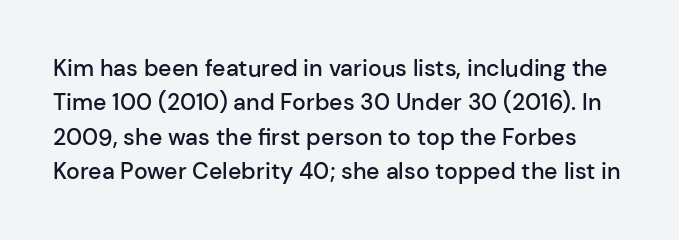
The image shows 23 px text type, upright; set normal line spacing (1.49x), normal letter spacing, not underlined.
